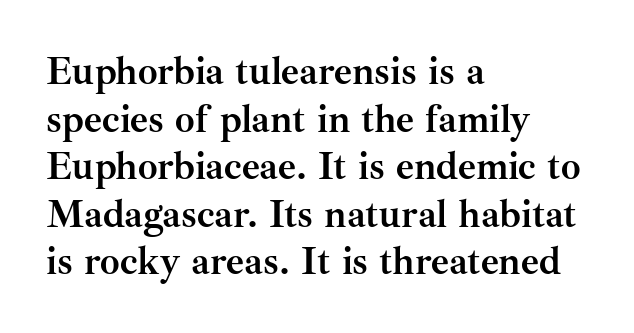
The image shows 39 px semibold serif type, upright; set left-aligned, line spacing 1.22x, normal letter spacing, not underlined; medium stroke contrast and a small x-height.
